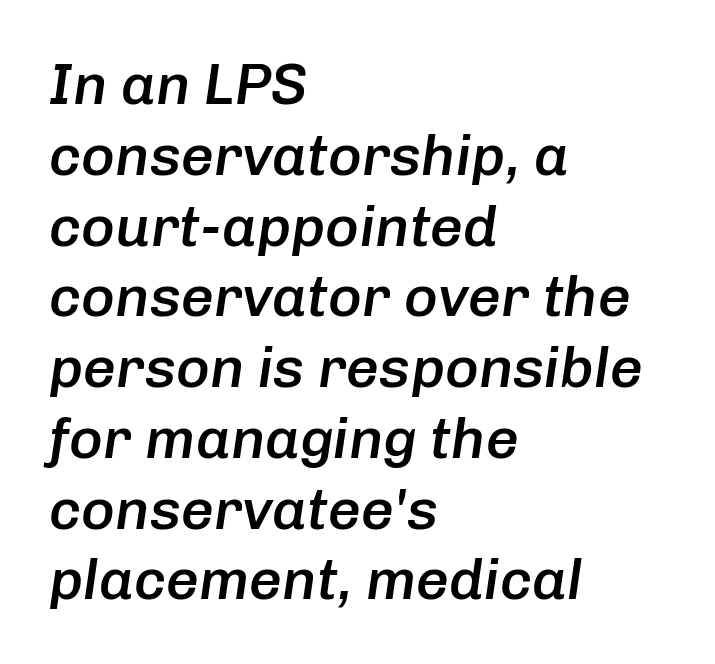
Q: Is the text bold? A: Semi-bold.
Q: Is the text italic (slanted)? A: Yes, it leans right by about 8 degrees.
Q: Is the text underlined? A: No.
Q: How is the paragraph aligned? A: Left-aligned.
Q: Is the spacing between letters normal or unusually wide? A: Normal.
Q: Width (condensed, normal, or wide)? A: Normal.
Q: Stroke contrast? A: Low.
Q: x-height? A: Medium.
Q: Monospaced? A: No.
